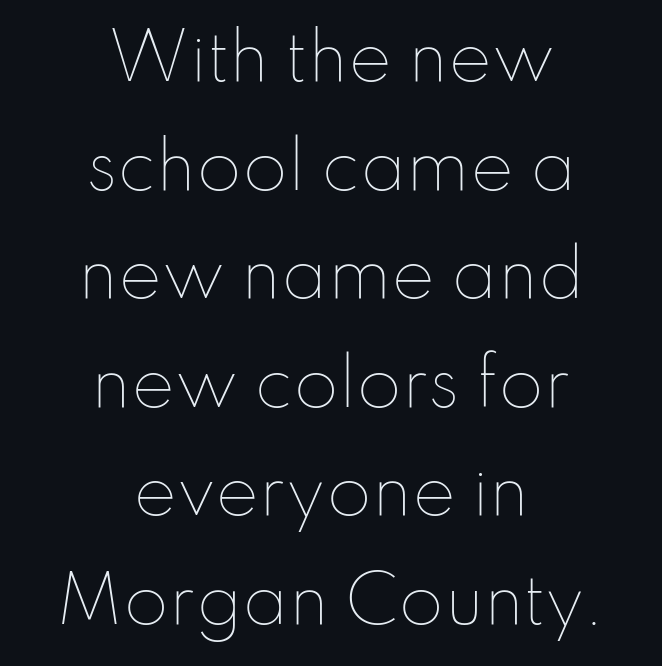
The image shows 65 px thin type, upright; set centered, normal line spacing (1.67x), normal letter spacing, not underlined; low stroke contrast and a small x-height.
